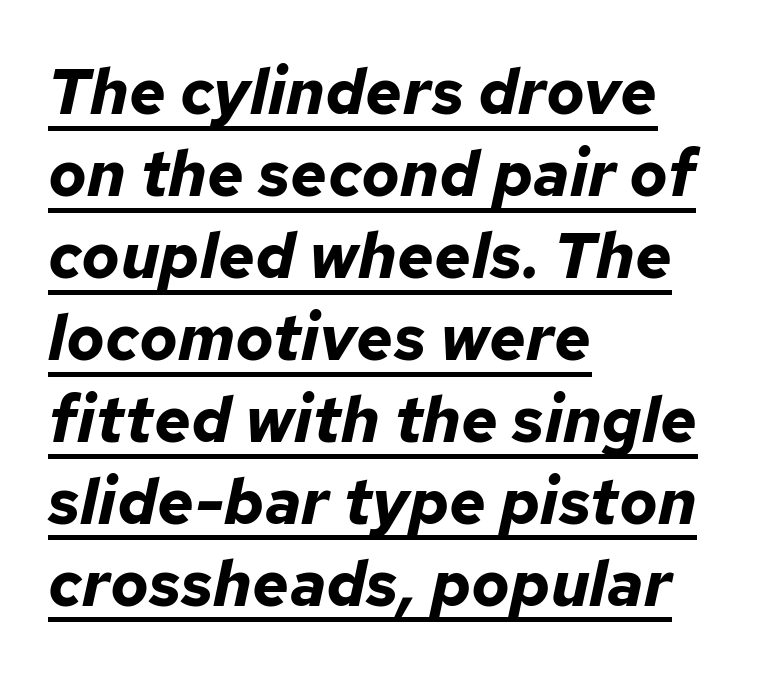
The image shows 64 px bold type, italic (leaning right); set left-aligned, normal line spacing (1.28x), normal letter spacing, underlined; low stroke contrast and a medium x-height.
